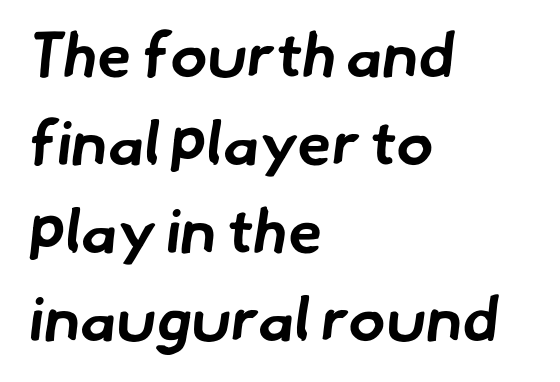
Q: Is the text bold? A: Yes.
Q: Is the typeface a serif or a sans-serif typeface? A: Sans-serif.
Q: Is the text underlined? A: No.
Q: How is the paragraph aligned? A: Left-aligned.
Q: Is the spacing between letters normal or unusually wide? A: Normal.
Q: Is the spacing between lines tight, normal or loose? A: Normal.
Q: Width (condensed, normal, or wide)? A: Normal.
Q: Stroke contrast? A: Low.
Q: x-height? A: Small.
Q: Monospaced? A: No.
